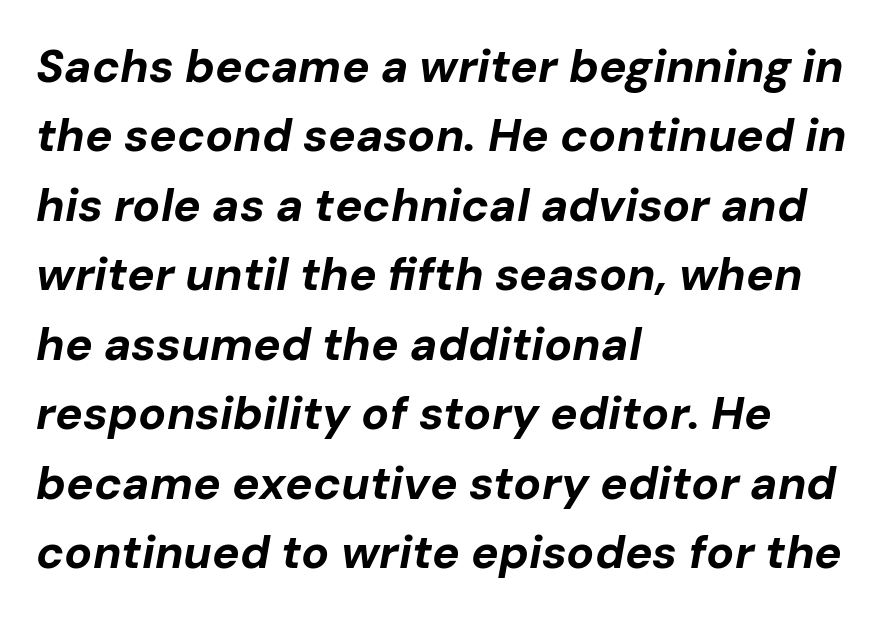
Tracking value appears to be zero — textbook default spacing. The passage shown leans; its letterforms are oblique. These words are printed bold, with thick strokes throughout. The lines in this sample share a left origin and differ only in where they stop. A bare baseline throughout the passage. Successive baselines arrive at the customary interval.
